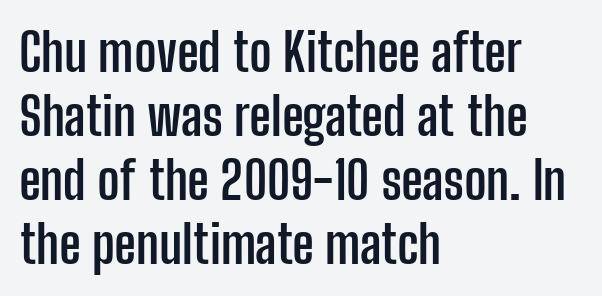
Every stem runs plumb, perpendicular to the baseline. Compared with typical body copy, the letter spacing here is the same. Compared with a centered layout, this one pins lines to the left instead. As a designer I'd log this as weight 700, bold. The string is rendered with underlining switched off.
